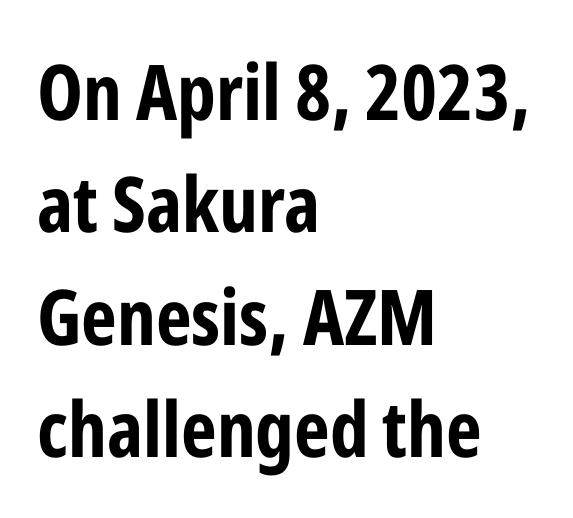
The image shows 77 px bold, condensed sans-serif type, upright; set left-aligned, normal line spacing (1.46x), normal letter spacing, not underlined; low stroke contrast and a medium x-height.
